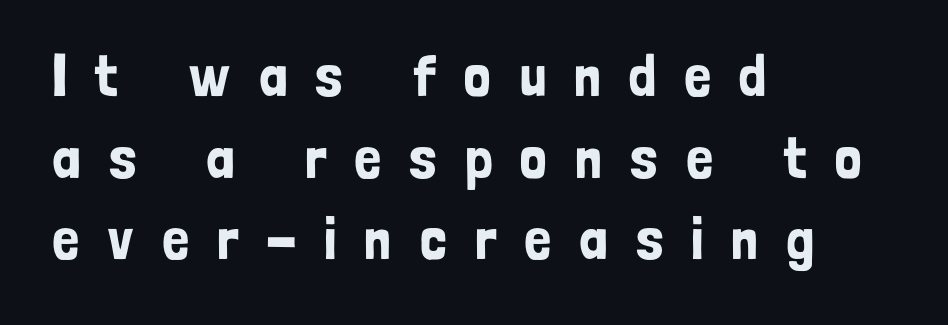
The image shows 60 px condensed sans-serif type, upright; set left-aligned, normal line spacing (1.36x), unusually wide letter spacing (+0.46 em), not underlined; low stroke contrast and a medium x-height.
